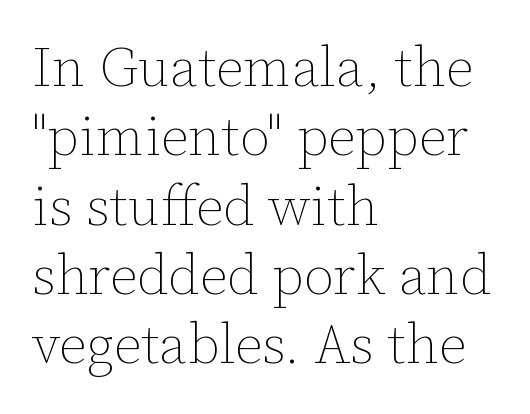
{"italic": "no", "bold": "no", "weight": "thin", "width": "normal", "stroke_contrast": "low", "x_height": "medium", "monospaced": "no", "underline": "no", "align": "left", "line_spacing": "normal", "line_spacing_ratio": 1.26, "letter_spacing": "normal", "letter_spacing_em": 0.0, "glyph_px": 55}
